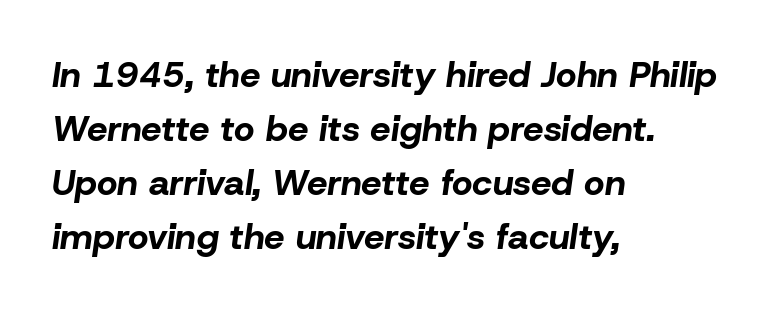
Q: Is the text bold? A: Yes.
Q: Is the text italic (slanted)? A: Yes, it leans right by about 8 degrees.
Q: Is the text underlined? A: No.
Q: How is the paragraph aligned? A: Left-aligned.
Q: Is the spacing between letters normal or unusually wide? A: Normal.
Q: Is the spacing between lines tight, normal or loose? A: Normal.
Q: Width (condensed, normal, or wide)? A: Normal.
Q: Stroke contrast? A: Low.
Q: x-height? A: Medium.
Q: Monospaced? A: No.
